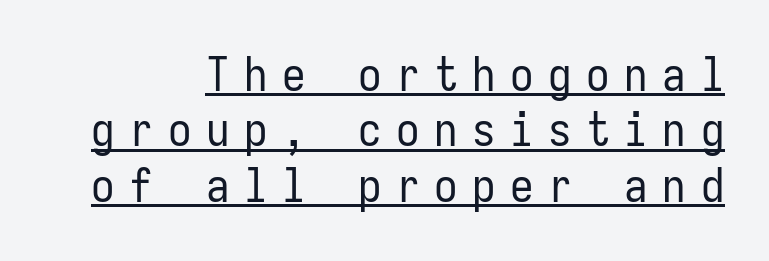
Unlike a traditional serif, this face leaves its strokes unadorned. The tracking reads as deliberately expanded to a designer's eye. Somebody hit Ctrl+U on this one — the words are underlined. Designer's note — italics off, roman on.
